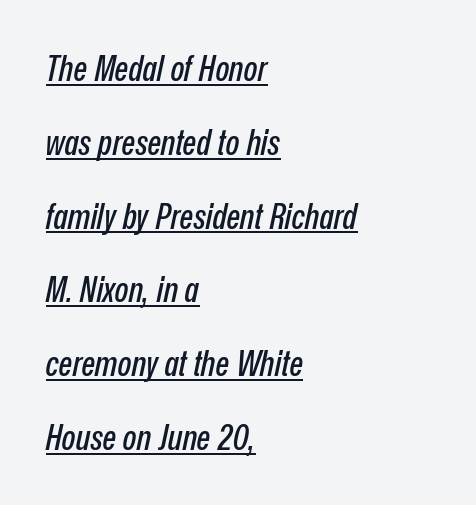
The image shows 36 px condensed type, italic (leaning right); set left-aligned, loose line spacing (2.05x), normal letter spacing, underlined; low stroke contrast and a medium x-height.
